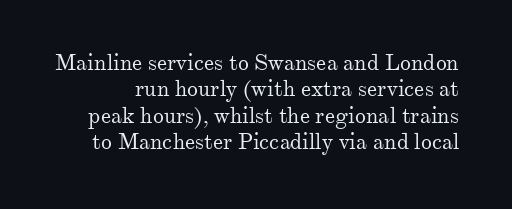
{"italic": "no", "bold": "no", "underline": "no", "line_spacing_ratio": 1.2, "letter_spacing": "normal", "letter_spacing_em": 0.0, "glyph_px": 22}
